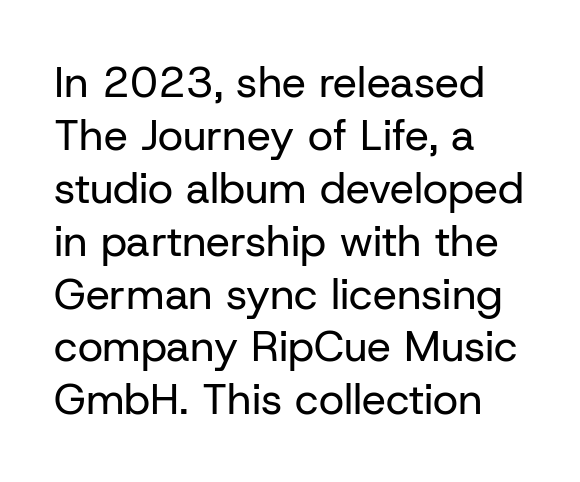
{"serif": "no", "italic": "no", "bold": "no", "weight": "regular", "width": "normal", "stroke_contrast": "low", "x_height": "medium", "monospaced": "no", "underline": "no", "align": "left", "line_spacing_ratio": 1.23, "letter_spacing": "normal", "letter_spacing_em": 0.0, "glyph_px": 43}
